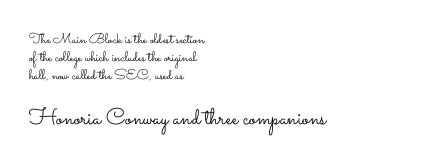
The image shows 23 px text type; set left-aligned, normal line spacing (1.29x), normal letter spacing, not underlined; the second (bottom) block is 1.64x larger.
